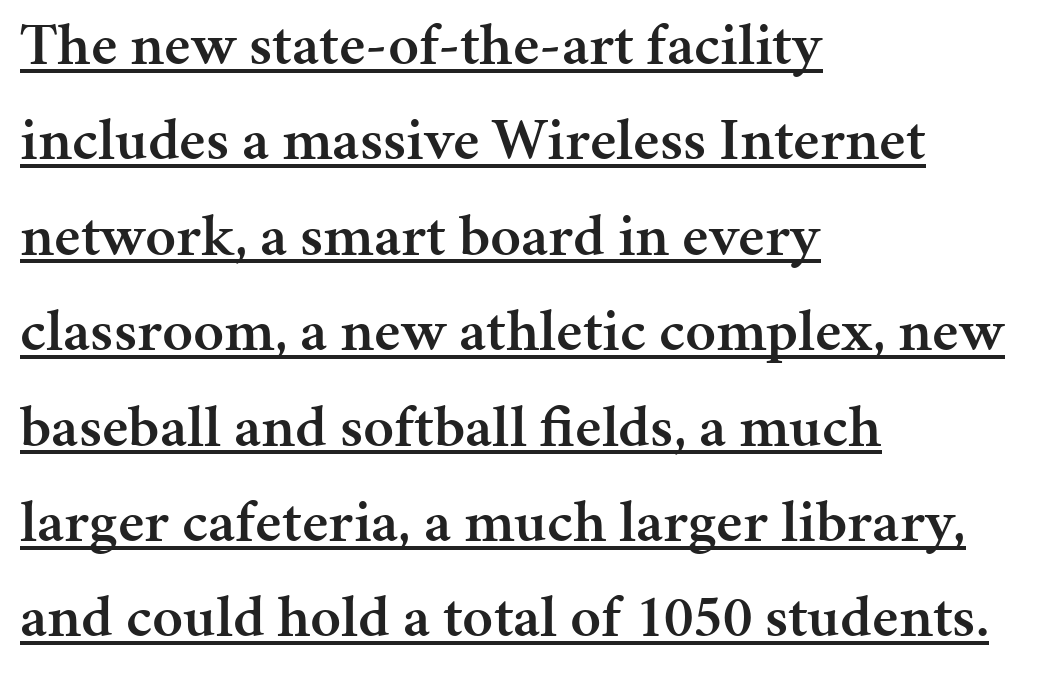
Q: Is the text bold? A: Semi-bold.
Q: Is the text italic (slanted)? A: No, it is upright.
Q: Is the typeface a serif or a sans-serif typeface? A: Serif.
Q: Is the text underlined? A: Yes.
Q: How is the paragraph aligned? A: Left-aligned.
Q: Is the spacing between letters normal or unusually wide? A: Normal.
Q: Is the spacing between lines tight, normal or loose? A: Normal.
Q: Width (condensed, normal, or wide)? A: Normal.
Q: Stroke contrast? A: Medium.
Q: x-height? A: Medium.
Q: Monospaced? A: No.
